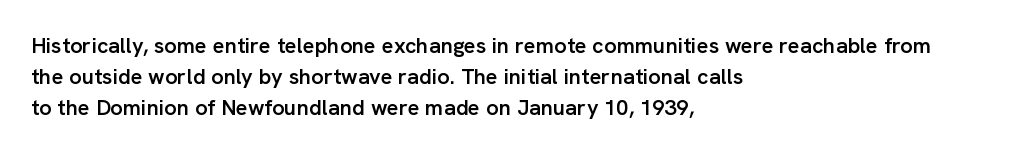
{"italic": "no", "bold": "semi", "underline": "no", "align": "left", "line_spacing": "normal", "line_spacing_ratio": 1.42, "letter_spacing": "normal", "letter_spacing_em": 0.0, "glyph_px": 22}
